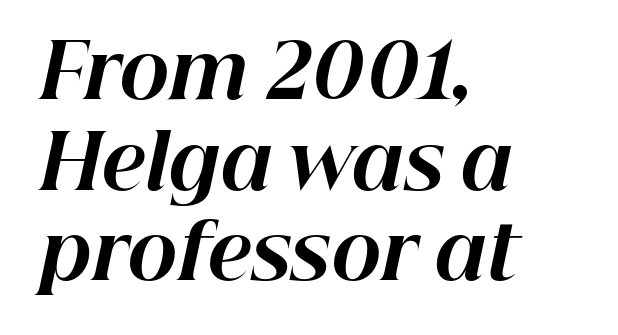
{"italic": "yes", "lean": "right", "slant_degrees": 12, "bold": "yes", "weight": "bold", "width": "normal", "stroke_contrast": "high", "x_height": "medium", "monospaced": "no", "underline": "no", "align": "left", "line_spacing_ratio": 1.21, "letter_spacing": "normal", "letter_spacing_em": 0.0, "glyph_px": 75}
